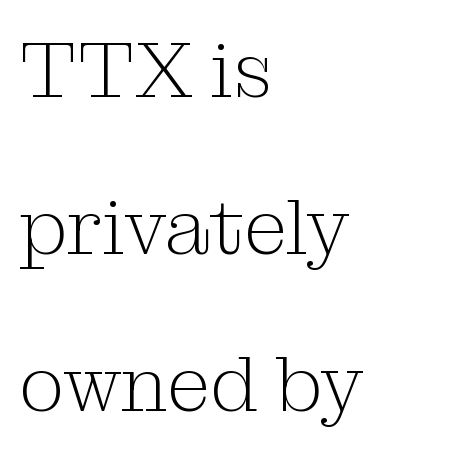
The image shows 79 px light serif type, upright; set left-aligned, loose line spacing (1.99x), normal letter spacing, not underlined; medium stroke contrast and a medium x-height.
